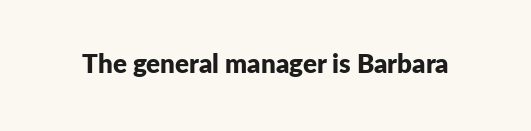
The image shows 26 px bold type, upright; set normal letter spacing, not underlined.
